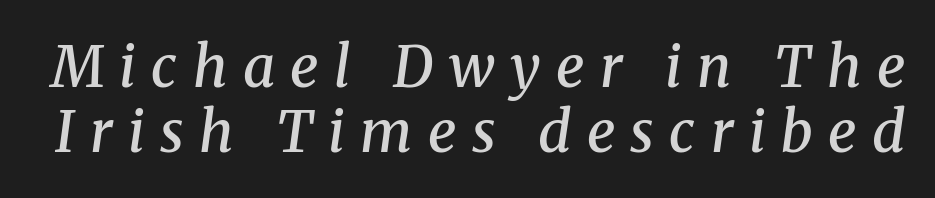
{"serif": "yes", "italic": "yes", "lean": "right", "slant_degrees": 8, "bold": "semi", "weight": "semibold", "width": "normal", "stroke_contrast": "medium", "x_height": "medium", "monospaced": "no", "underline": "no", "line_spacing": "tight", "line_spacing_ratio": 1.14, "letter_spacing": "wide", "letter_spacing_em": 0.27, "glyph_px": 57}
